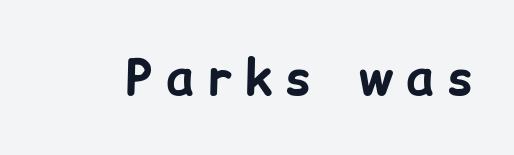
The image shows 50 px bold sans-serif type, upright; set unusually wide letter spacing (+0.27 em), not underlined; low stroke contrast and a medium x-height.
